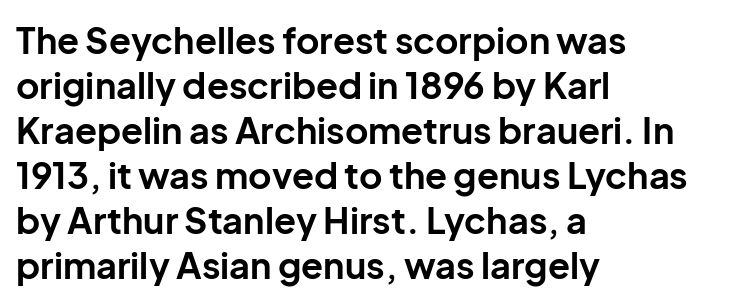
The image shows 36 px bold sans-serif type, upright; set left-aligned, normal line spacing (1.25x), normal letter spacing, not underlined; low stroke contrast and a medium x-height.
